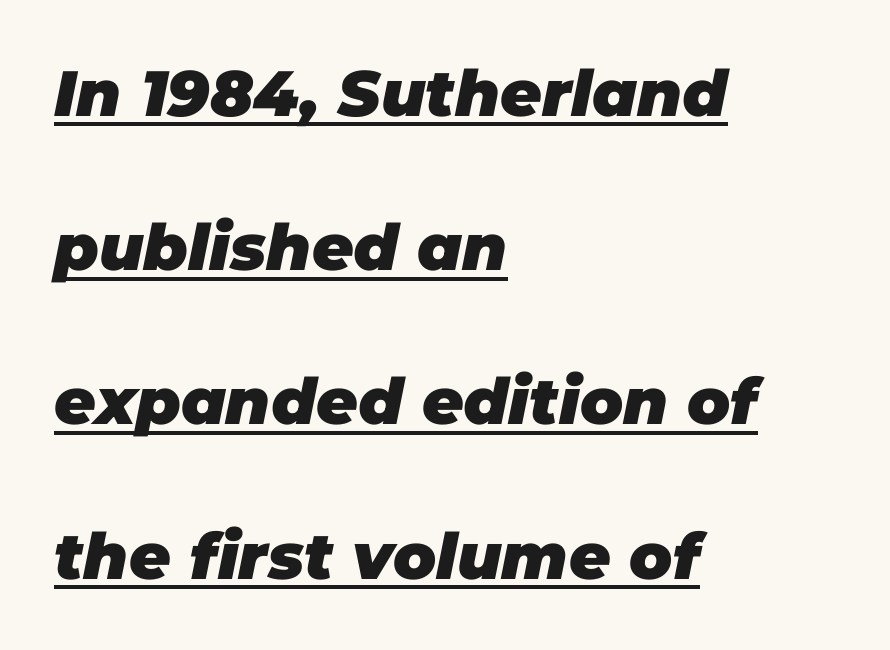
{"italic": "yes", "lean": "right", "slant_degrees": 11, "bold": "yes", "weight": "heavy", "width": "normal", "stroke_contrast": "low", "x_height": "large", "monospaced": "no", "underline": "yes", "align": "left", "line_spacing": "loose", "line_spacing_ratio": 2.41, "letter_spacing": "normal", "letter_spacing_em": 0.0, "glyph_px": 64}
